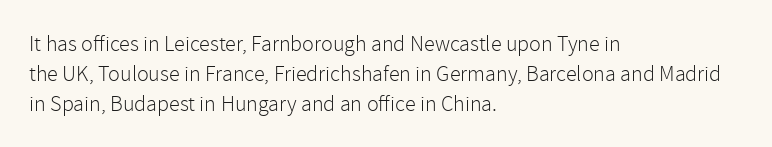
{"italic": "no", "bold": "no", "underline": "no", "align": "left", "line_spacing": "normal", "line_spacing_ratio": 1.37, "letter_spacing": "normal", "letter_spacing_em": 0.0, "glyph_px": 22}
